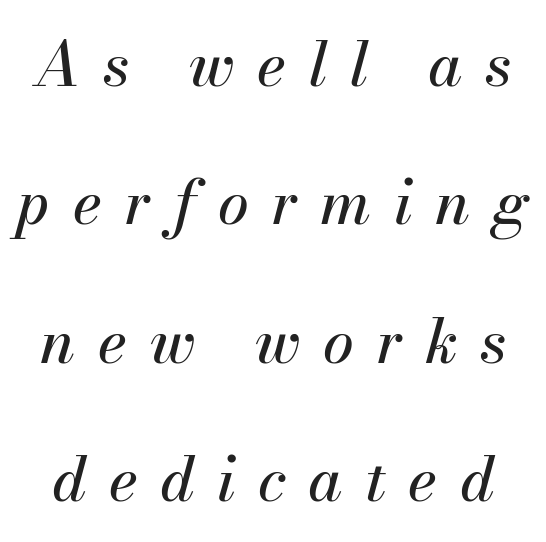
The rendering uses natural spacing where letterforms have individual widths. Spacing between characters has been opened up far beyond the box default. Is the type slanted? Yes — the strokes lean at a clear angle. A bare baseline throughout the passage. Summary of vertical rhythm: relaxed, with wide interline spacing.
